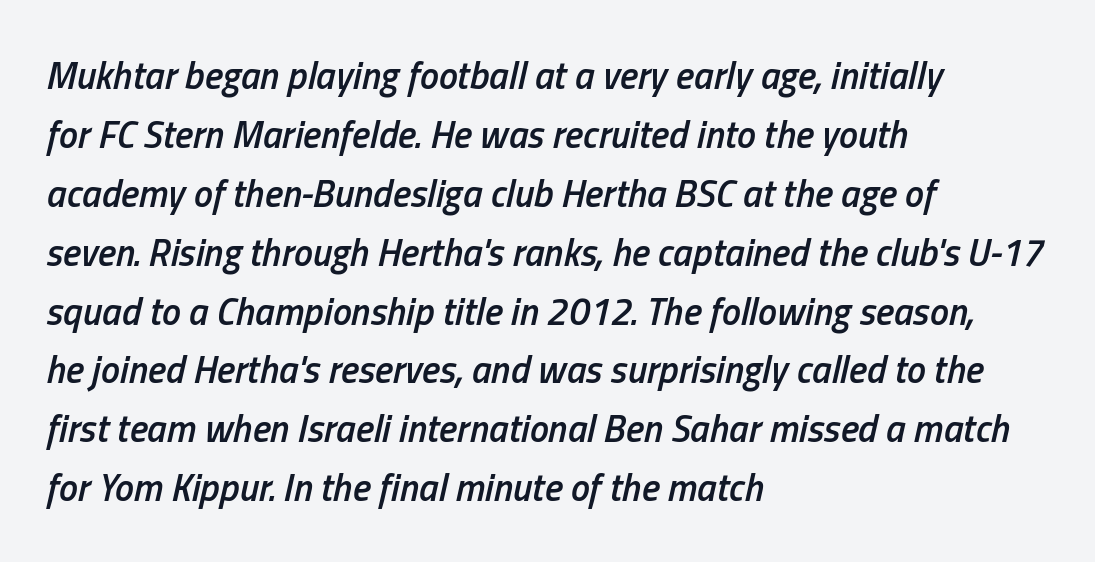
The image shows 38 px semibold, condensed type, italic (leaning right); set left-aligned, normal line spacing (1.55x), normal letter spacing, not underlined; low stroke contrast and a medium x-height.
